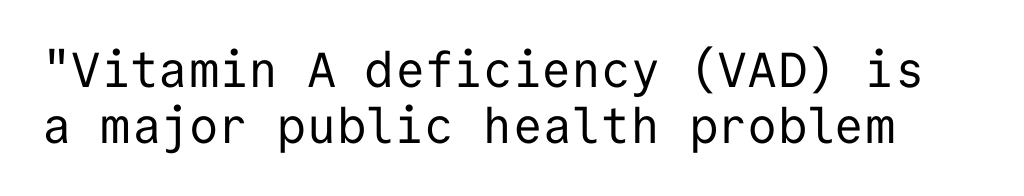
Q: Is the text bold? A: No.
Q: Is the text italic (slanted)? A: No, it is upright.
Q: Is the typeface a serif or a sans-serif typeface? A: Sans-serif.
Q: Is the text underlined? A: No.
Q: Is the spacing between letters normal or unusually wide? A: Normal.
Q: Is the spacing between lines tight, normal or loose? A: Tight.
Q: Width (condensed, normal, or wide)? A: Normal.
Q: Stroke contrast? A: Low.
Q: x-height? A: Medium.
Q: Monospaced? A: Yes.
